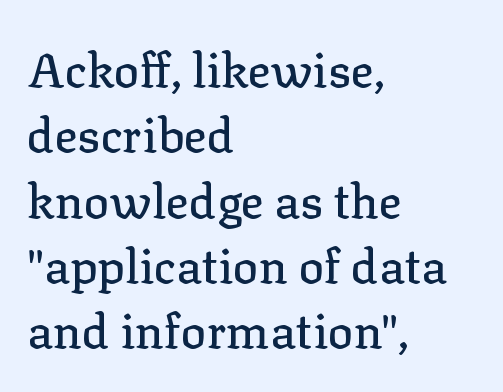
The rendering shows small feet on the letterforms — a serif design. Honestly, the letter spacing is just normal — you wouldn't notice it. Note the varied advance widths — an 'i' is clearly narrower than an 'm'. No italicization has been applied; the sample stays upright. Interline gaps are of average width in this sample. Leftover space on each line is placed entirely after the last word.
